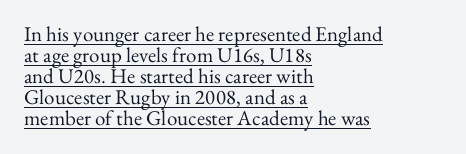
The image shows 21 px text type, upright; set left-aligned, tight line spacing (1.0x), normal letter spacing, underlined.
